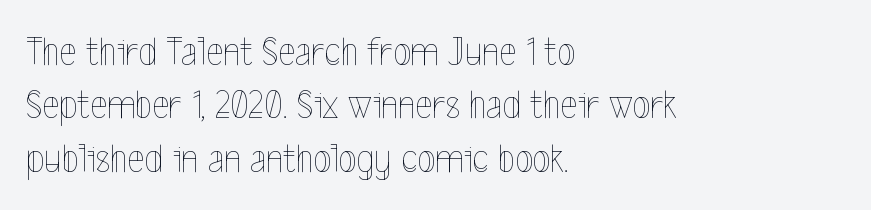
The image shows 41 px thin, condensed type, upright; set left-aligned, normal line spacing (1.3x), normal letter spacing, not underlined; a medium x-height.
